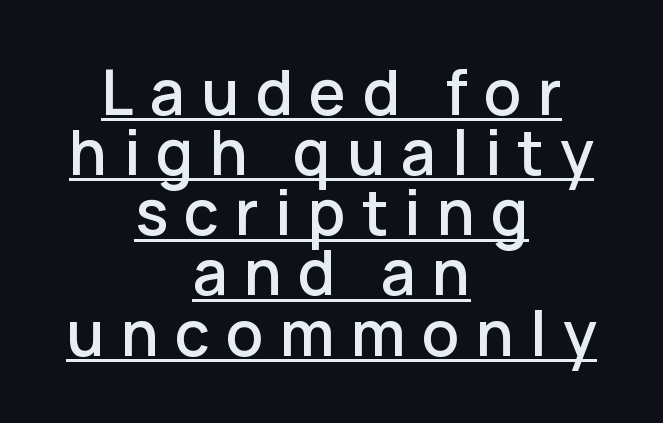
{"serif": "no", "italic": "no", "width": "normal", "stroke_contrast": "low", "x_height": "medium", "monospaced": "no", "underline": "yes", "align": "center", "line_spacing": "tight", "line_spacing_ratio": 0.97, "letter_spacing": "wide", "letter_spacing_em": 0.26, "glyph_px": 62}
